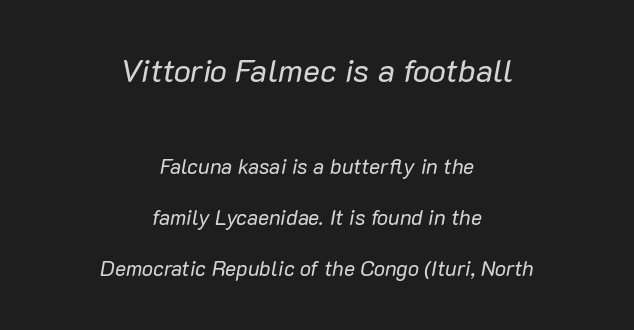
Line starts and ends both wander, symmetrically. Think of a printed novel: that variable character pitch is what you see here. The passage shown leans; its letterforms are oblique. Underline: absent.
